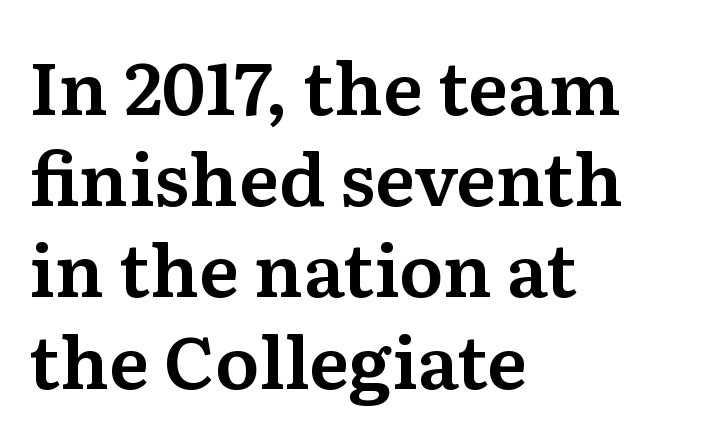
Q: Is the text italic (slanted)? A: No, it is upright.
Q: Is the typeface a serif or a sans-serif typeface? A: Serif.
Q: Is the text underlined? A: No.
Q: How is the paragraph aligned? A: Left-aligned.
Q: Is the spacing between letters normal or unusually wide? A: Normal.
Q: Is the spacing between lines tight, normal or loose? A: Normal.
Q: Width (condensed, normal, or wide)? A: Normal.
Q: Stroke contrast? A: Medium.
Q: x-height? A: Medium.
Q: Monospaced? A: No.
